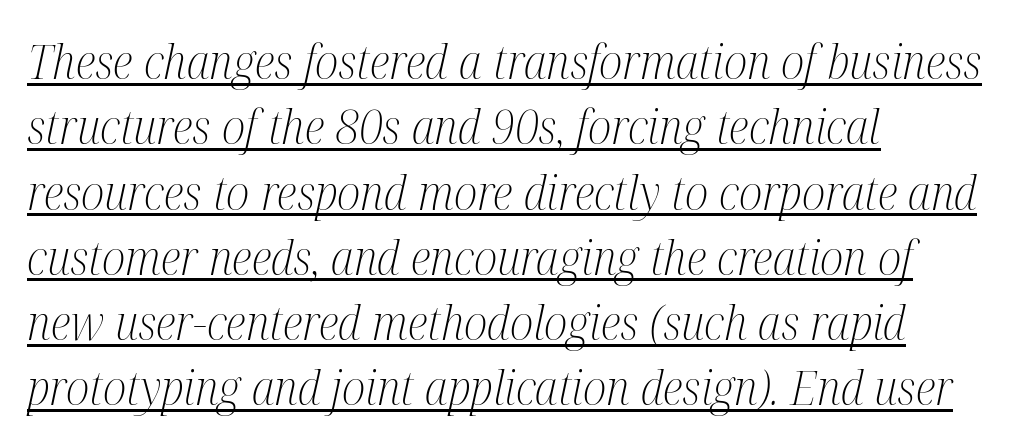
{"serif": "yes", "italic": "yes", "lean": "right", "slant_degrees": 12, "bold": "no", "weight": "light", "width": "condensed", "stroke_contrast": "medium", "x_height": "medium", "monospaced": "no", "underline": "yes", "align": "left", "line_spacing": "normal", "line_spacing_ratio": 1.36, "letter_spacing": "normal", "letter_spacing_em": 0.0, "glyph_px": 48}
